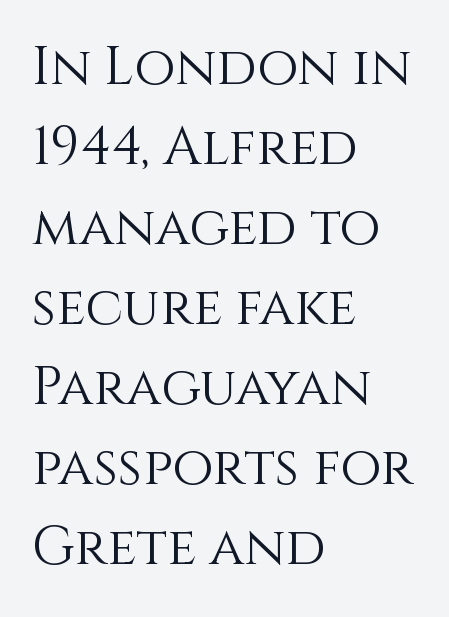
{"italic": "no", "bold": "no", "weight": "light", "width": "normal", "stroke_contrast": "medium", "x_height": "large", "monospaced": "no", "underline": "no", "align": "left", "line_spacing": "normal", "line_spacing_ratio": 1.51, "letter_spacing": "normal", "letter_spacing_em": 0.0, "glyph_px": 53}
